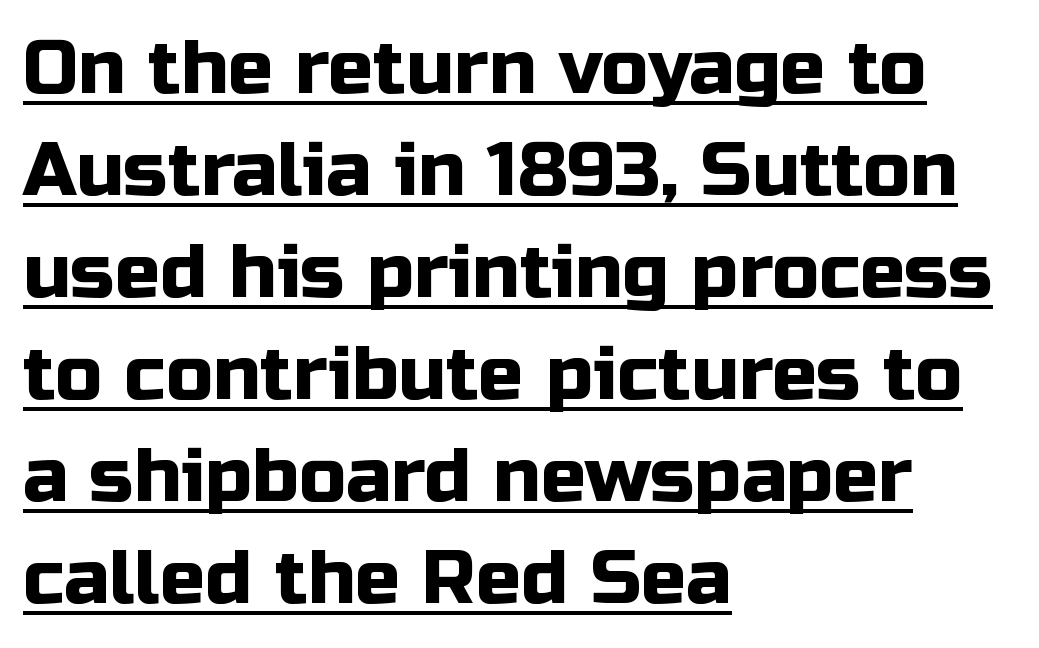
Q: Is the text italic (slanted)? A: No, it is upright.
Q: Is the typeface a serif or a sans-serif typeface? A: Sans-serif.
Q: Is the text underlined? A: Yes.
Q: How is the paragraph aligned? A: Left-aligned.
Q: Is the spacing between letters normal or unusually wide? A: Normal.
Q: Is the spacing between lines tight, normal or loose? A: Normal.
Q: Width (condensed, normal, or wide)? A: Normal.
Q: Stroke contrast? A: Low.
Q: x-height? A: Medium.
Q: Monospaced? A: No.
